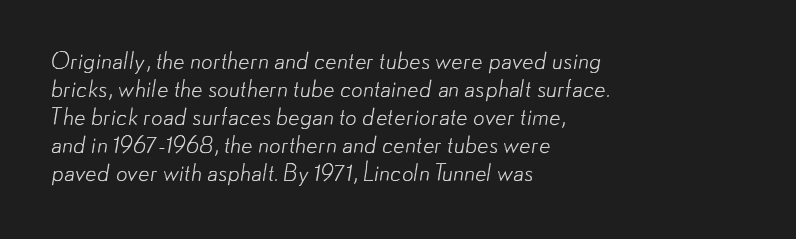
Line starts are locked; line ends wander. Students, note that the glyphs here touch the page at normal intervals. Just letters on the line, the space beneath them empty. Is the type heavy? It reads as light-to-regular instead.
